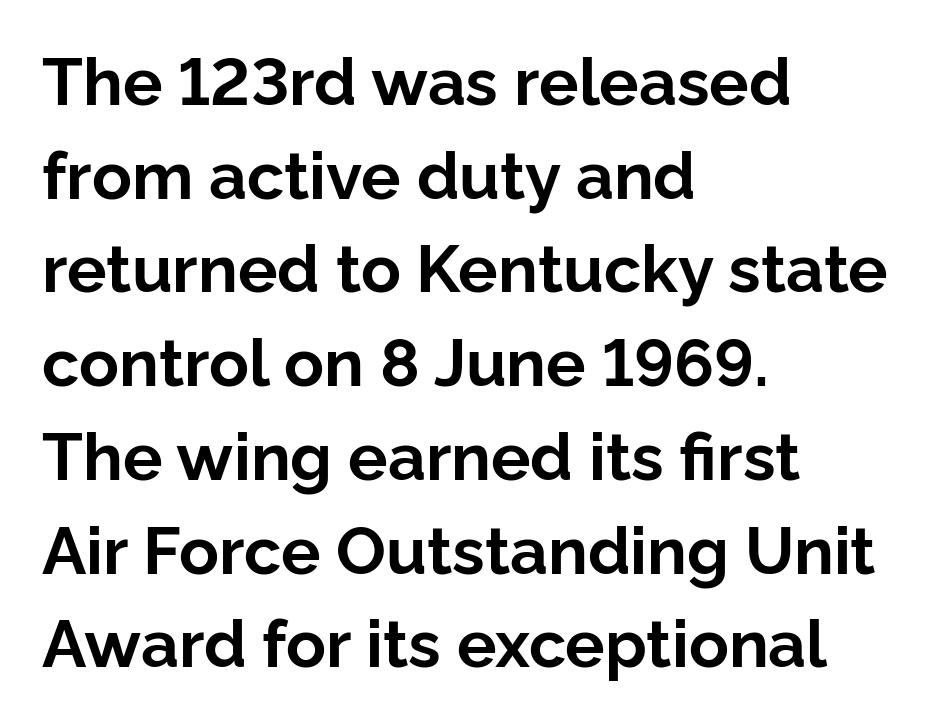
The image shows 66 px bold sans-serif type, upright; set left-aligned, normal line spacing (1.42x), normal letter spacing, not underlined; low stroke contrast and a medium x-height.
